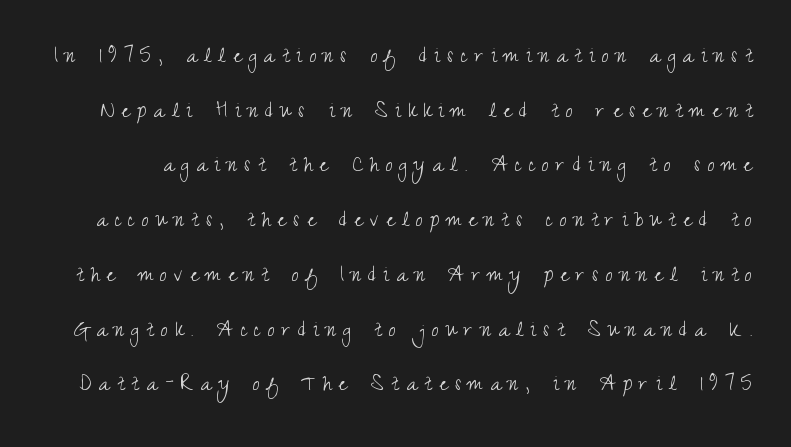
Q: Is the text bold? A: No.
Q: Is the text italic (slanted)? A: No, it is upright.
Q: Is the text underlined? A: No.
Q: Is the spacing between letters normal or unusually wide? A: Unusually wide.
Q: Is the spacing between lines tight, normal or loose? A: Loose.
